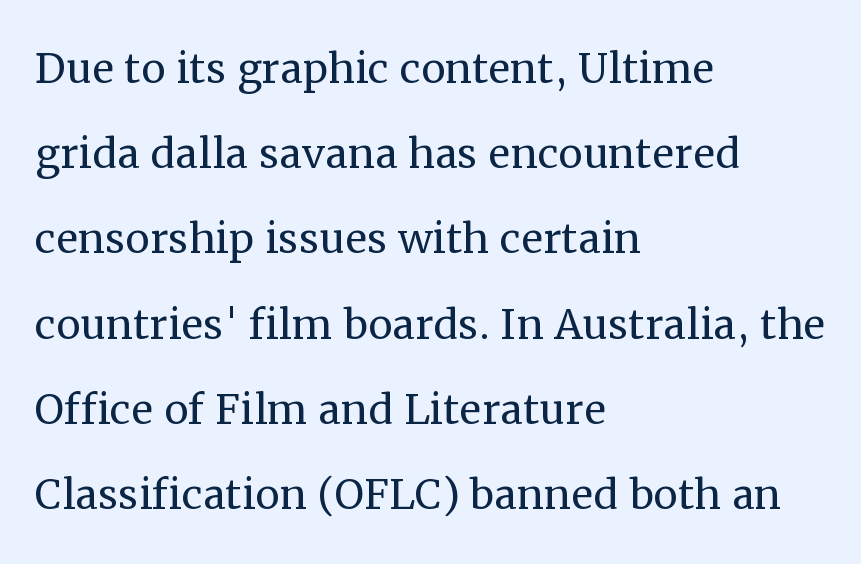
Q: Is the text bold? A: No.
Q: Is the text italic (slanted)? A: No, it is upright.
Q: Is the typeface a serif or a sans-serif typeface? A: Serif.
Q: Is the text underlined? A: No.
Q: How is the paragraph aligned? A: Left-aligned.
Q: Is the spacing between letters normal or unusually wide? A: Normal.
Q: Is the spacing between lines tight, normal or loose? A: Normal.
Q: Width (condensed, normal, or wide)? A: Normal.
Q: Stroke contrast? A: Medium.
Q: x-height? A: Medium.
Q: Monospaced? A: No.
